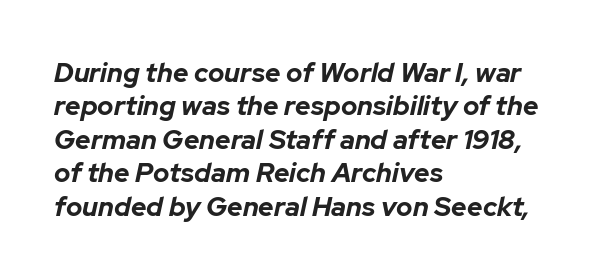
Q: Is the text bold? A: Yes.
Q: Is the text italic (slanted)? A: Yes, it leans right by about 12 degrees.
Q: Is the text underlined? A: No.
Q: How is the paragraph aligned? A: Left-aligned.
Q: Is the spacing between letters normal or unusually wide? A: Normal.
